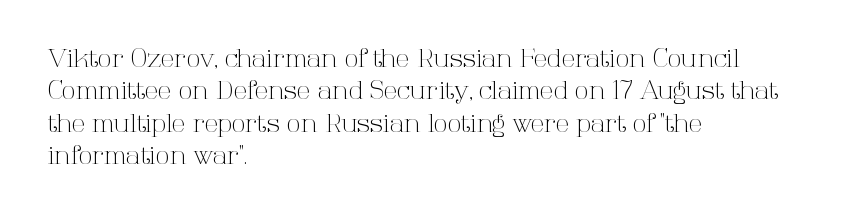
Q: Is the text bold? A: No.
Q: Is the text italic (slanted)? A: No, it is upright.
Q: Is the text underlined? A: No.
Q: How is the paragraph aligned? A: Left-aligned.
Q: Is the spacing between letters normal or unusually wide? A: Normal.
Q: Is the spacing between lines tight, normal or loose? A: Normal.
